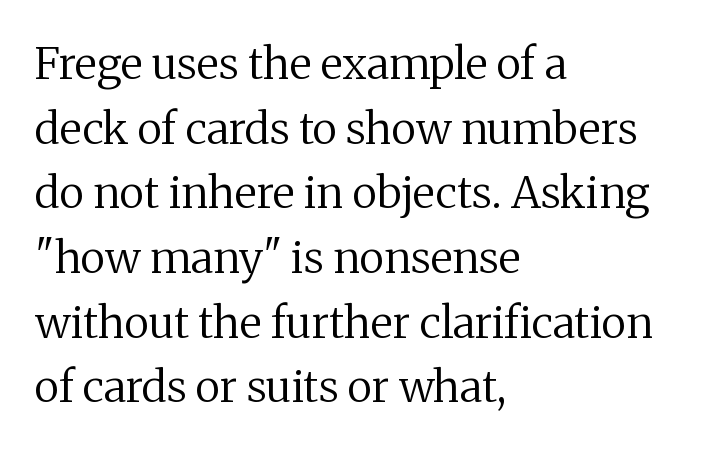
Q: Is the text bold? A: No.
Q: Is the text italic (slanted)? A: No, it is upright.
Q: Is the typeface a serif or a sans-serif typeface? A: Serif.
Q: Is the text underlined? A: No.
Q: How is the paragraph aligned? A: Left-aligned.
Q: Is the spacing between letters normal or unusually wide? A: Normal.
Q: Is the spacing between lines tight, normal or loose? A: Normal.
Q: Width (condensed, normal, or wide)? A: Normal.
Q: Stroke contrast? A: Medium.
Q: x-height? A: Medium.
Q: Monospaced? A: No.
